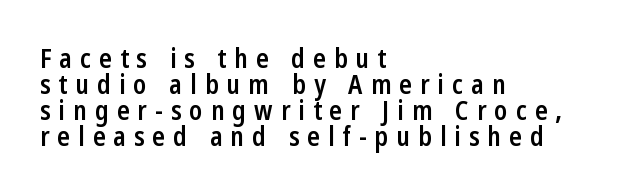
The image shows 26 px text type, upright; set left-aligned, tight line spacing (1.0x), unusually wide letter spacing (+0.31 em), not underlined.
